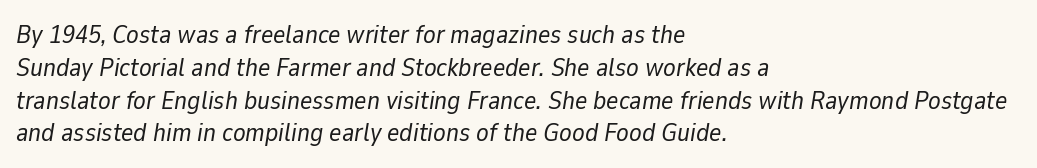
{"italic": "yes", "lean": "right", "slant_degrees": 9, "bold": "no", "underline": "no", "align": "left", "line_spacing": "normal", "line_spacing_ratio": 1.26, "letter_spacing": "normal", "letter_spacing_em": 0.0, "glyph_px": 26}
